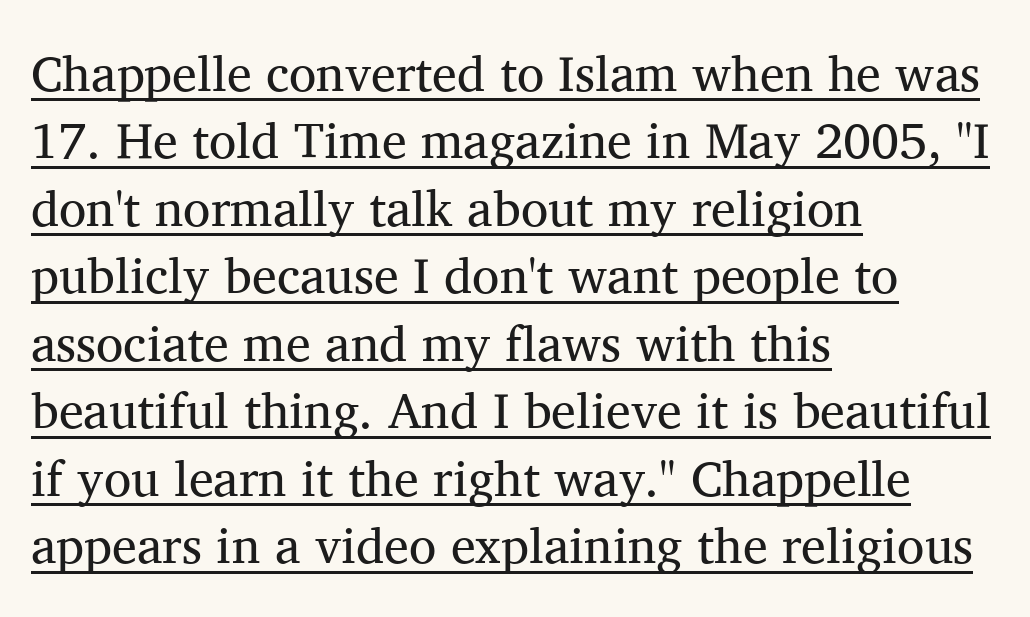
Q: Is the text bold? A: No.
Q: Is the text italic (slanted)? A: No, it is upright.
Q: Is the typeface a serif or a sans-serif typeface? A: Serif.
Q: Is the text underlined? A: Yes.
Q: How is the paragraph aligned? A: Left-aligned.
Q: Is the spacing between letters normal or unusually wide? A: Normal.
Q: Is the spacing between lines tight, normal or loose? A: Normal.
Q: Width (condensed, normal, or wide)? A: Normal.
Q: Stroke contrast? A: Medium.
Q: x-height? A: Medium.
Q: Monospaced? A: No.
